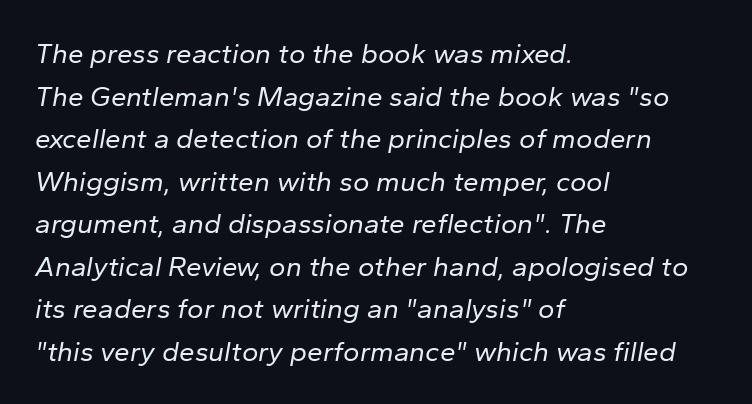
The image shows 28 px regular-weight type, italic (leaning right); set left-aligned, normal line spacing (1.52x), normal letter spacing, not underlined; low stroke contrast and a medium x-height.
